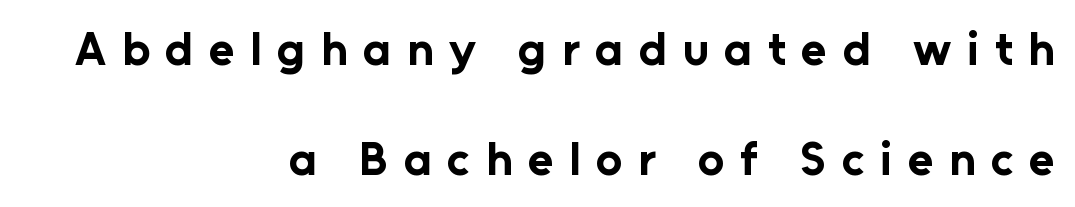
The image shows 47 px bold sans-serif type, upright; set right-aligned, loose line spacing (2.34x), unusually wide letter spacing (+0.33 em), not underlined; low stroke contrast and a medium x-height.
